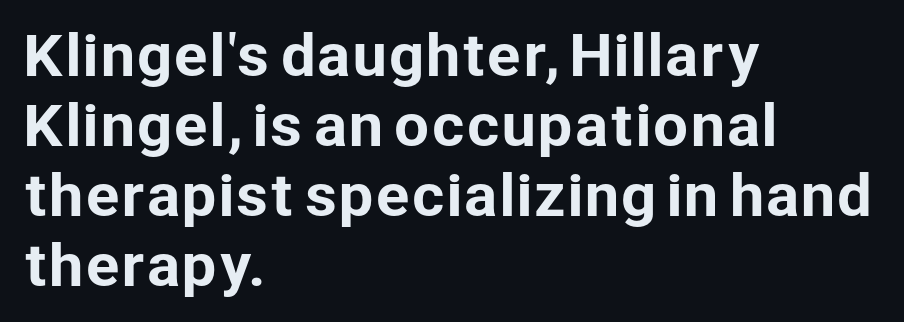
Q: Is the text italic (slanted)? A: No, it is upright.
Q: Is the typeface a serif or a sans-serif typeface? A: Sans-serif.
Q: Is the text underlined? A: No.
Q: How is the paragraph aligned? A: Left-aligned.
Q: Is the spacing between letters normal or unusually wide? A: Normal.
Q: Is the spacing between lines tight, normal or loose? A: Normal.
Q: Width (condensed, normal, or wide)? A: Normal.
Q: Stroke contrast? A: Low.
Q: x-height? A: Medium.
Q: Monospaced? A: No.
